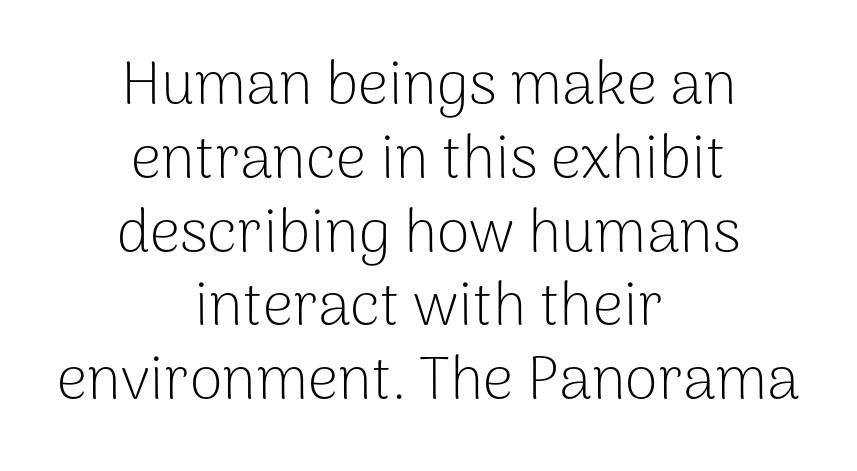
Layout note: lines centered. Italic: no, the glyphs are upright roman. The letters advance in unequal steps, a hallmark of proportional type. Quick note: underline off. Inter-character spacing is left at the font's built-in metrics. The font family rendered here belongs to the sans-serif group.
